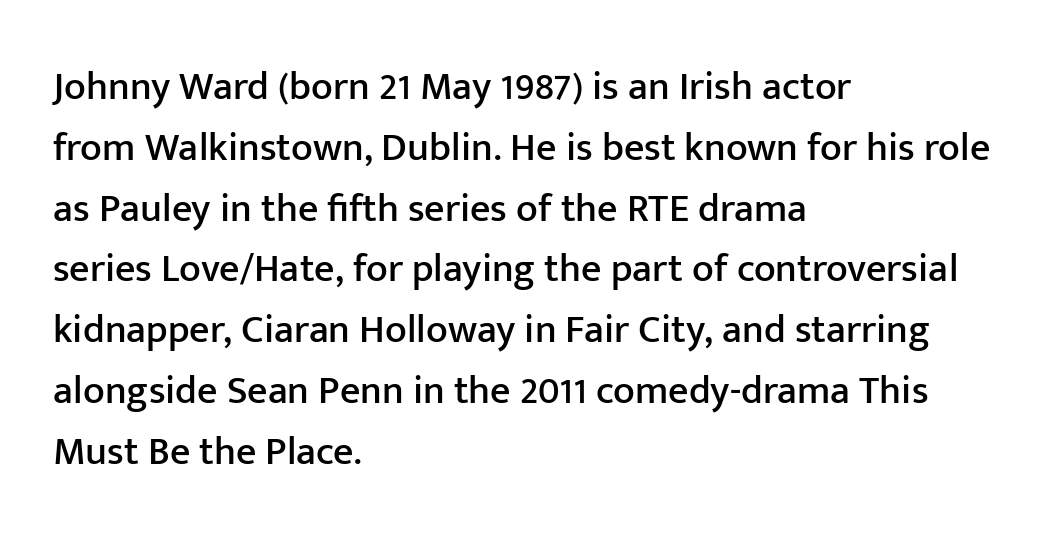
{"serif": "no", "italic": "no", "width": "normal", "stroke_contrast": "low", "x_height": "medium", "monospaced": "no", "underline": "no", "align": "left", "line_spacing": "normal", "line_spacing_ratio": 1.52, "letter_spacing": "normal", "letter_spacing_em": 0.0, "glyph_px": 40}
